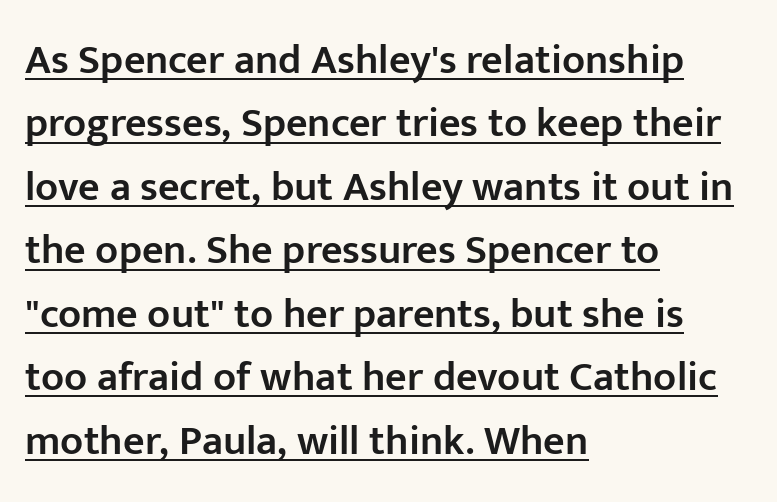
The image shows 42 px semibold sans-serif type, upright; set left-aligned, normal line spacing (1.51x), normal letter spacing, underlined; low stroke contrast and a medium x-height.
